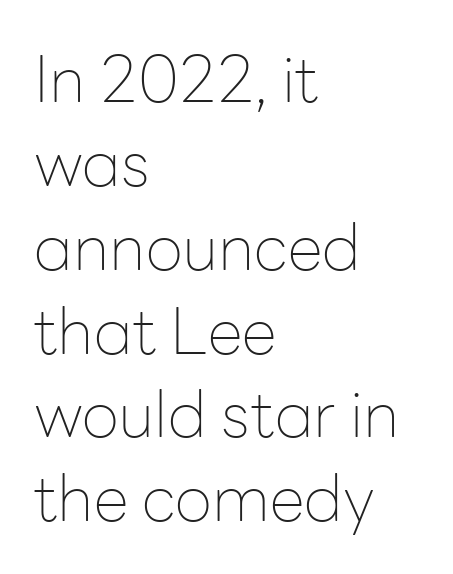
Q: Is the text bold? A: No.
Q: Is the text italic (slanted)? A: No, it is upright.
Q: Is the typeface a serif or a sans-serif typeface? A: Sans-serif.
Q: Is the text underlined? A: No.
Q: How is the paragraph aligned? A: Left-aligned.
Q: Is the spacing between letters normal or unusually wide? A: Normal.
Q: Is the spacing between lines tight, normal or loose? A: Normal.
Q: Width (condensed, normal, or wide)? A: Normal.
Q: Stroke contrast? A: Low.
Q: x-height? A: Medium.
Q: Monospaced? A: No.
